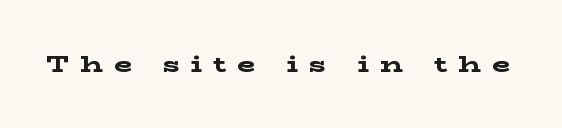
{"italic": "no", "bold": "yes", "underline": "no", "letter_spacing": "wide", "letter_spacing_em": 0.49, "glyph_px": 23}
